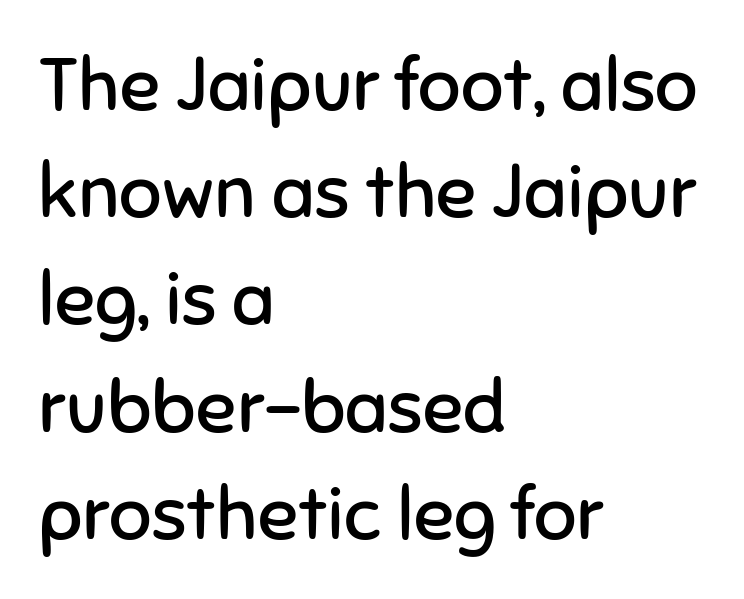
The image shows 75 px regular-weight sans-serif type, upright; set left-aligned, normal line spacing (1.43x), normal letter spacing, not underlined; low stroke contrast and a medium x-height.
